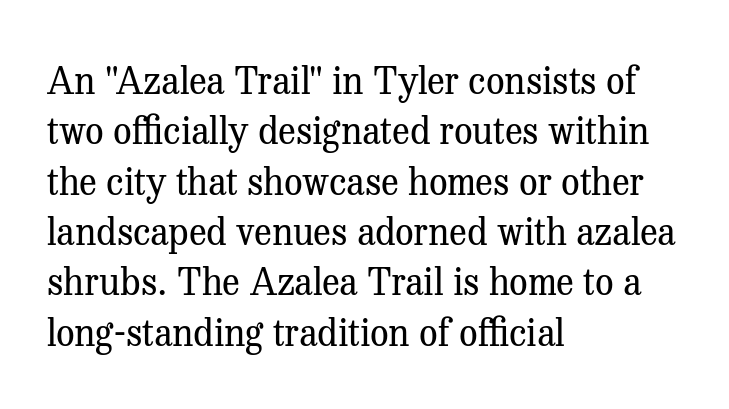
The string is rendered with underlining switched off. Do the characters align in a grid? No, the font is proportional. What stands out about the letter spacing? Nothing — it is the standard amount. The lettering stays uniformly vertical, giving the passage a roman look. Each line starts at the same left margin while the right side varies.
